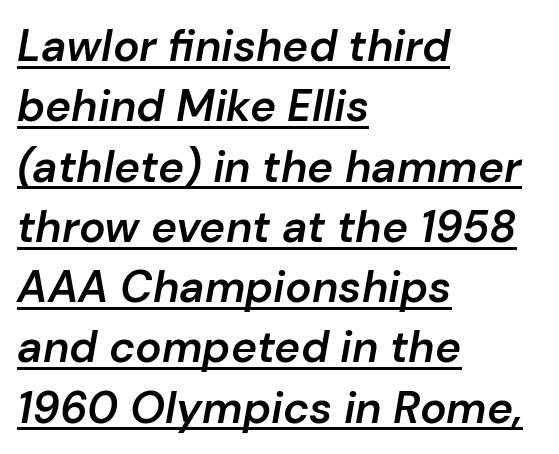
Q: Is the text bold? A: Semi-bold.
Q: Is the text italic (slanted)? A: Yes, it leans right by about 10 degrees.
Q: Is the text underlined? A: Yes.
Q: How is the paragraph aligned? A: Left-aligned.
Q: Is the spacing between letters normal or unusually wide? A: Normal.
Q: Is the spacing between lines tight, normal or loose? A: Normal.
Q: Width (condensed, normal, or wide)? A: Normal.
Q: Stroke contrast? A: Low.
Q: x-height? A: Medium.
Q: Monospaced? A: No.
